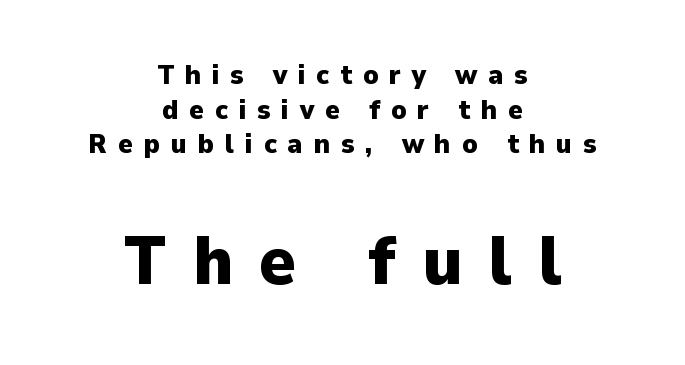
Q: Is the text bold? A: Yes.
Q: Is the text italic (slanted)? A: No, it is upright.
Q: Is the typeface a serif or a sans-serif typeface? A: Sans-serif.
Q: Is the text underlined? A: No.
Q: How is the paragraph aligned? A: Centered.
Q: Is the spacing between letters normal or unusually wide? A: Unusually wide.
Q: Which block of text is set in a larger size, the first (top) or the second (bottom)? A: The second (bottom) one.
Q: Width (condensed, normal, or wide)? A: Normal.
Q: Stroke contrast? A: Low.
Q: x-height? A: Medium.
Q: Monospaced? A: No.
